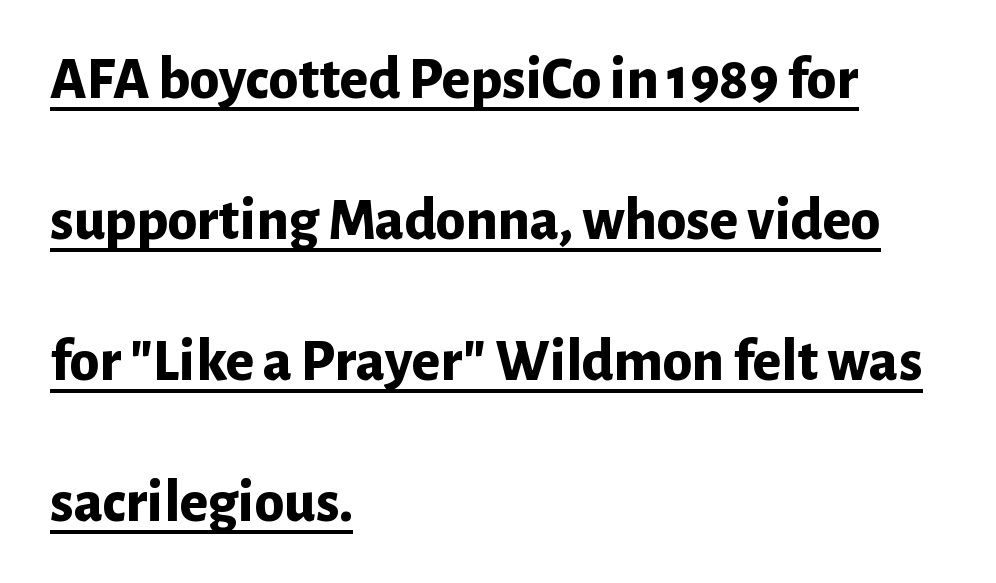
The text block is weighted toward the left margin, trailing off unevenly rightward. What stands out about the letter spacing? Nothing — it is the standard amount. On the weight axis this lands at bold, roughly 700. The type family on display is of the sans-serif kind. Each letter keeps its own natural width here, so spacing adapts to shape.
